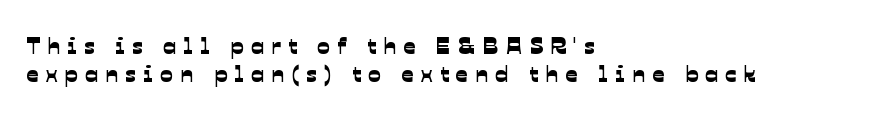
The image shows 24 px text type; set left-aligned, line spacing 1.16x, unusually wide letter spacing (+0.3 em), not underlined.
